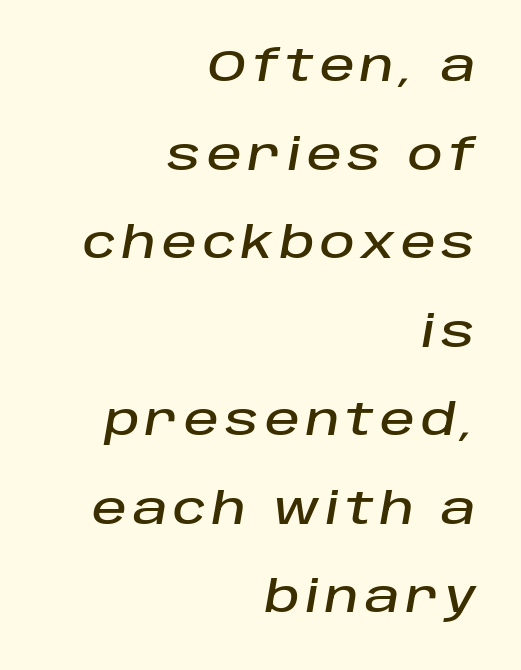
The image shows 43 px text type, italic (leaning right); set right-aligned, loose line spacing (2.06x), not underlined; low stroke contrast and a large x-height.
